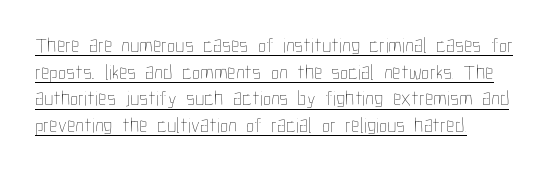
{"italic": "no", "bold": "no", "underline": "yes", "line_spacing": "normal", "line_spacing_ratio": 1.27, "letter_spacing": "normal", "letter_spacing_em": 0.0, "glyph_px": 21}
